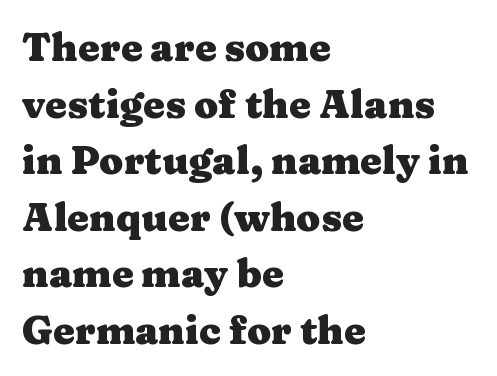
The image shows 39 px heavy, wide serif type, upright; set left-aligned, normal line spacing (1.45x), normal letter spacing, not underlined; medium stroke contrast and a medium x-height.
